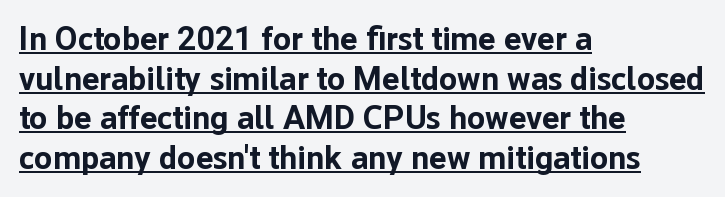
{"serif": "no", "italic": "no", "bold": "yes", "weight": "bold", "width": "normal", "stroke_contrast": "low", "x_height": "medium", "monospaced": "no", "underline": "yes", "align": "left", "line_spacing_ratio": 1.2, "letter_spacing": "normal", "letter_spacing_em": 0.0, "glyph_px": 33}
